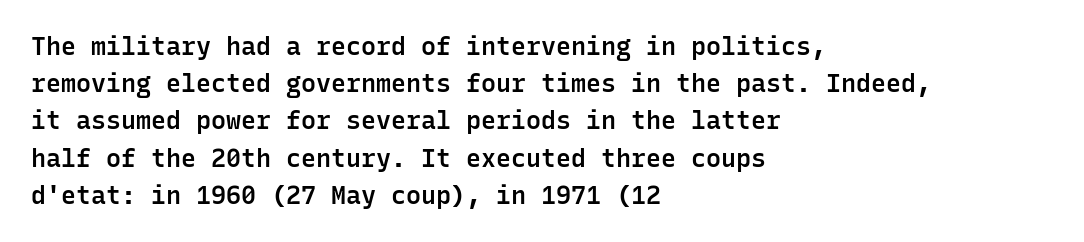
{"italic": "no", "bold": "semi", "underline": "no", "align": "left", "line_spacing": "normal", "line_spacing_ratio": 1.49, "letter_spacing": "normal", "letter_spacing_em": 0.0, "glyph_px": 25}
